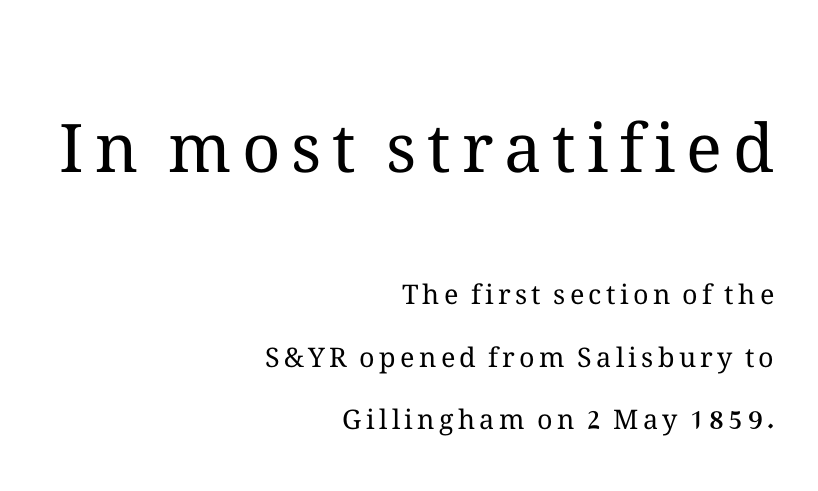
The image shows 67 px regular-weight type, upright; set right-aligned, loose line spacing (2.31x), not underlined; the first (top) block is 2.48x larger; medium stroke contrast and a medium x-height.
